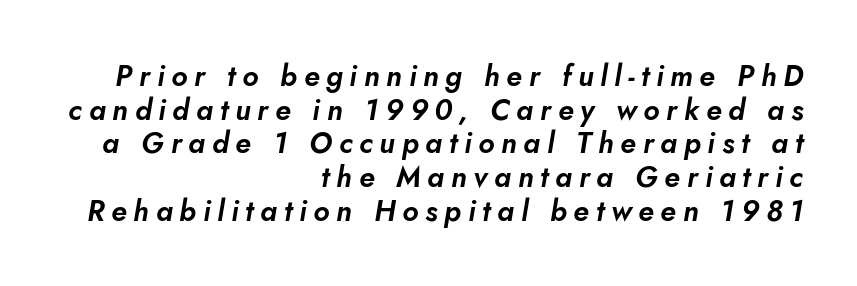
{"italic": "yes", "lean": "right", "slant_degrees": 5, "width": "normal", "stroke_contrast": "low", "x_height": "small", "monospaced": "no", "underline": "no", "align": "right", "line_spacing_ratio": 1.16, "letter_spacing": "wide", "letter_spacing_em": 0.23, "glyph_px": 29}
